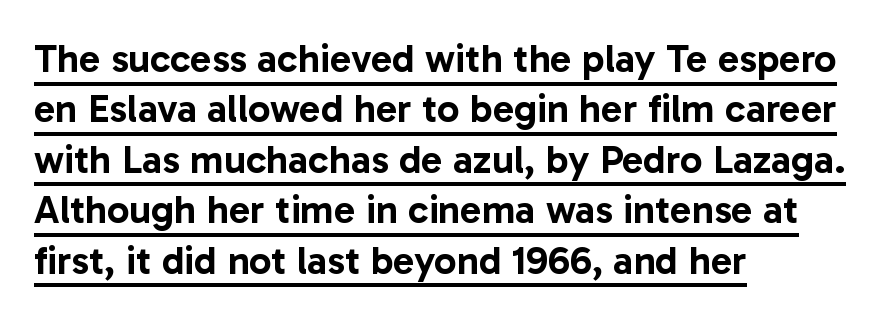
Nobody touched the tracking dial on this one. Layout note: lines flush left. Looks like regular typesetting: each glyph gets only the width it needs. The characters display no serif detailing; their extremities are plain. Baseline-to-baseline distance is the conventional proportion of letter height.
